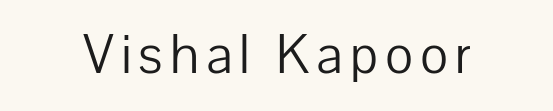
Q: Is the text bold? A: No.
Q: Is the text italic (slanted)? A: No, it is upright.
Q: Is the typeface a serif or a sans-serif typeface? A: Sans-serif.
Q: Is the text underlined? A: No.
Q: How is the paragraph aligned? A: Centered.
Q: Width (condensed, normal, or wide)? A: Normal.
Q: Stroke contrast? A: Low.
Q: x-height? A: Medium.
Q: Monospaced? A: No.
